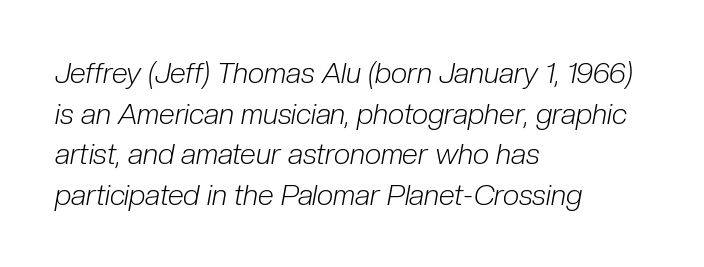
{"italic": "yes", "lean": "right", "slant_degrees": 10, "bold": "no", "weight": "light", "width": "condensed", "stroke_contrast": "low", "x_height": "medium", "monospaced": "no", "underline": "no", "align": "left", "line_spacing": "normal", "line_spacing_ratio": 1.4, "letter_spacing": "normal", "letter_spacing_em": 0.0, "glyph_px": 29}
